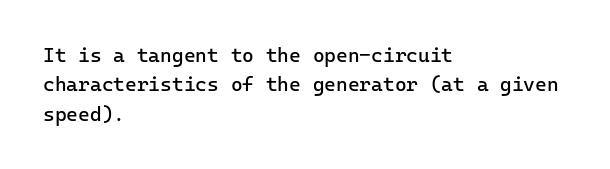
Look at the tracking — it's just the regular setting, nothing added. This sample keeps an unexceptional amount of space between lines. A typesetter would mark this as roman, not italic. Each row of text sits above clean, open space. Ink coverage per letter is moderate at most. This rendering uses left alignment, leaving the right contour irregular.
